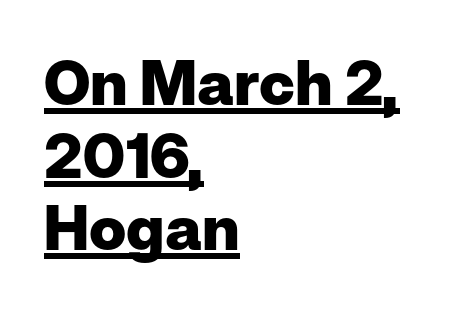
The passage shown has conventional tracking throughout. A classic flush-left, rag-right setting is used for this passage. Each line of the rendering has a horizontal stroke beneath the glyphs. The font's upright variant was chosen for this text. Think of a printed novel: that variable character pitch is what you see here. I'd call this a sans setting — the letters go barefoot.
